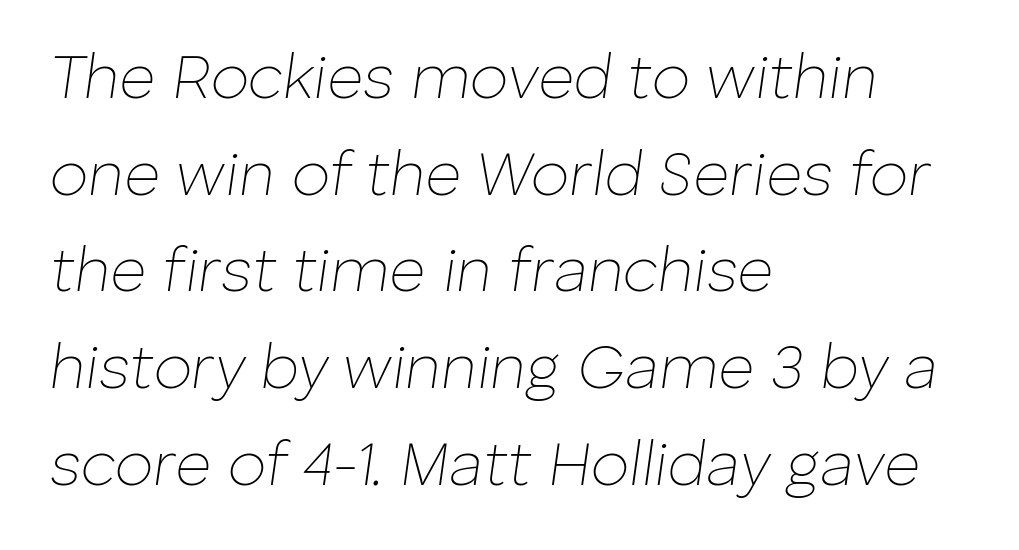
Weight: not bold — regular or lighter. Casual observation: everything's shoved over to the left. Has an underline been added? It has not. Whoever set this chose a conventional vertical rhythm. Would a proofreader flag this as italicized? Yes.
